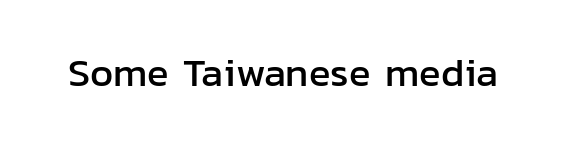
{"serif": "no", "italic": "no", "width": "normal", "stroke_contrast": "low", "x_height": "medium", "monospaced": "no", "underline": "no", "letter_spacing": "normal", "letter_spacing_em": 0.0, "glyph_px": 40}
